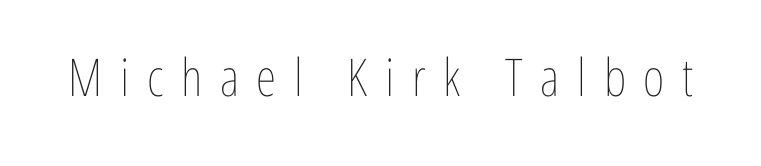
Characters remain perfectly vertical along every line. You could not count columns in this text — the font is proportionally spaced. The horizontal fit of the characters is loose and conspicuously gappy. Rule under the text: the space is simply empty. Is the stroke heavy? The answer is a plain regular-or-lighter.
